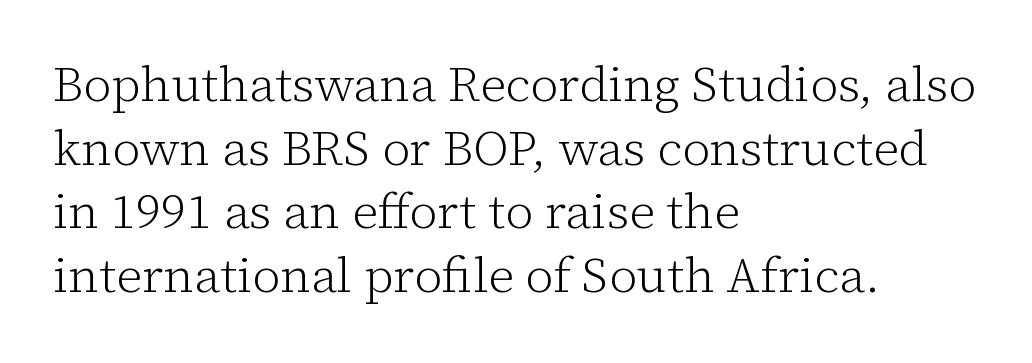
{"serif": "yes", "italic": "no", "bold": "no", "weight": "light", "width": "normal", "stroke_contrast": "low", "x_height": "medium", "monospaced": "no", "underline": "no", "align": "left", "line_spacing": "normal", "line_spacing_ratio": 1.3, "letter_spacing": "normal", "letter_spacing_em": 0.0, "glyph_px": 49}
